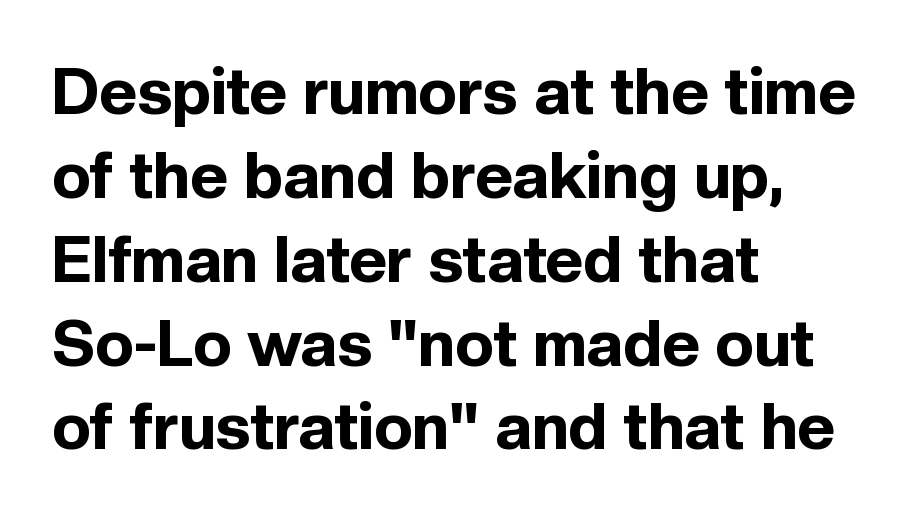
Q: Is the text bold? A: Yes.
Q: Is the text italic (slanted)? A: No, it is upright.
Q: Is the typeface a serif or a sans-serif typeface? A: Sans-serif.
Q: Is the text underlined? A: No.
Q: How is the paragraph aligned? A: Left-aligned.
Q: Is the spacing between letters normal or unusually wide? A: Normal.
Q: Is the spacing between lines tight, normal or loose? A: Normal.
Q: Width (condensed, normal, or wide)? A: Normal.
Q: x-height? A: Medium.
Q: Monospaced? A: No.
